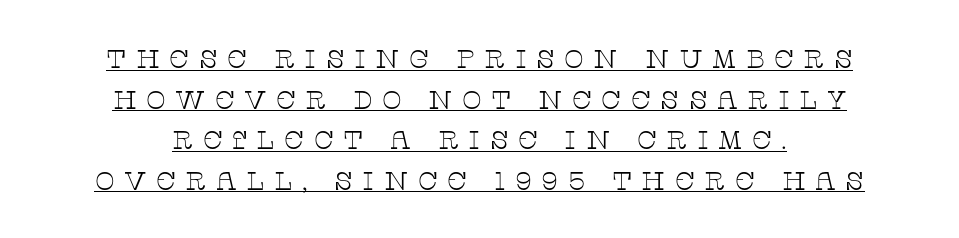
{"italic": "no", "bold": "no", "underline": "yes", "align": "center", "line_spacing": "normal", "line_spacing_ratio": 1.56, "letter_spacing": "wide", "letter_spacing_em": 0.36, "glyph_px": 26}
